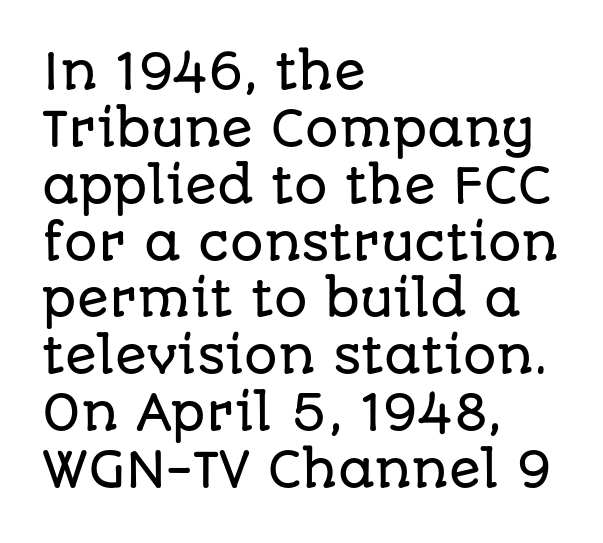
Q: Is the text italic (slanted)? A: No, it is upright.
Q: Is the typeface a serif or a sans-serif typeface? A: Sans-serif.
Q: Is the text underlined? A: No.
Q: How is the paragraph aligned? A: Left-aligned.
Q: Is the spacing between letters normal or unusually wide? A: Normal.
Q: Width (condensed, normal, or wide)? A: Normal.
Q: Stroke contrast? A: Low.
Q: x-height? A: Large.
Q: Monospaced? A: No.
